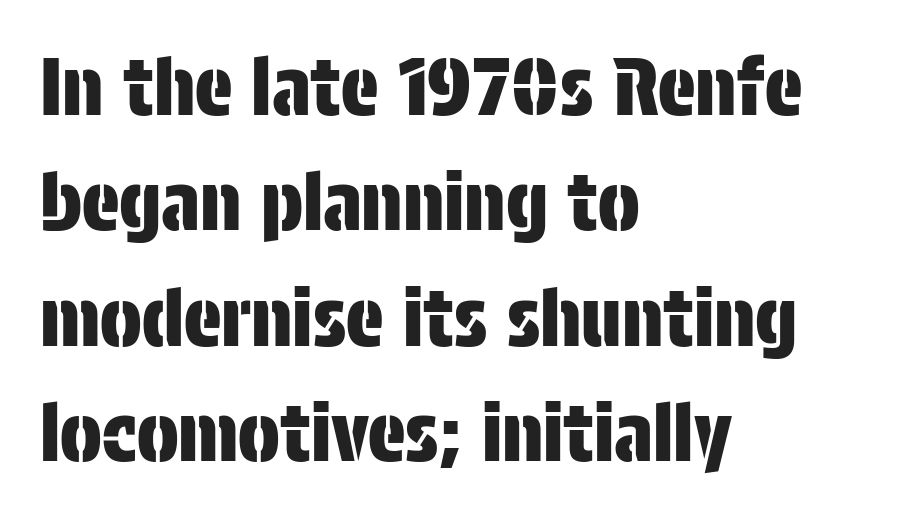
The image shows 78 px condensed sans-serif type, upright; set left-aligned, normal line spacing (1.48x), normal letter spacing, not underlined; low stroke contrast and a large x-height.
